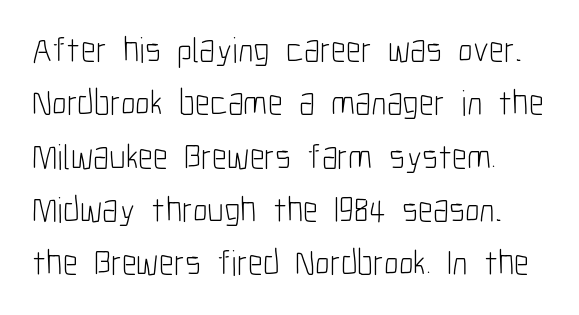
Q: Is the text bold? A: No.
Q: Is the text italic (slanted)? A: No, it is upright.
Q: Is the typeface a serif or a sans-serif typeface? A: Sans-serif.
Q: Is the text underlined? A: No.
Q: Is the spacing between letters normal or unusually wide? A: Normal.
Q: Is the spacing between lines tight, normal or loose? A: Normal.
Q: Width (condensed, normal, or wide)? A: Condensed.
Q: Stroke contrast? A: Low.
Q: x-height? A: Medium.
Q: Monospaced? A: No.
